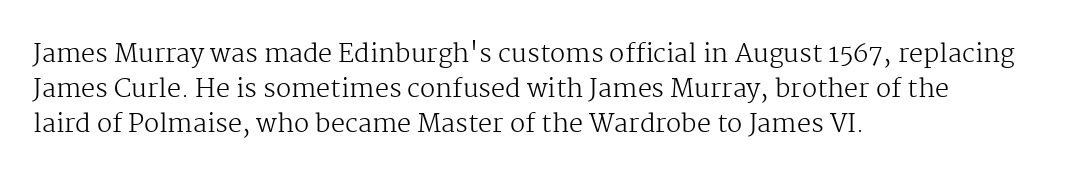
Q: Is the text bold? A: No.
Q: Is the text italic (slanted)? A: No, it is upright.
Q: Is the text underlined? A: No.
Q: How is the paragraph aligned? A: Left-aligned.
Q: Is the spacing between letters normal or unusually wide? A: Normal.
Q: Is the spacing between lines tight, normal or loose? A: Normal.
